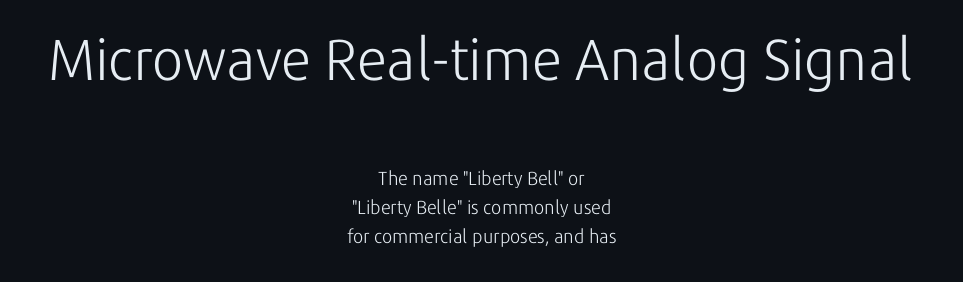
Nope, not italic — everything's standing straight. Note: no serifs on the glyphs. The strokes carry an ordinary text weight at most. The rendering positions every line midway between the sides. Students, observe: this is what conventionally led text looks like.
